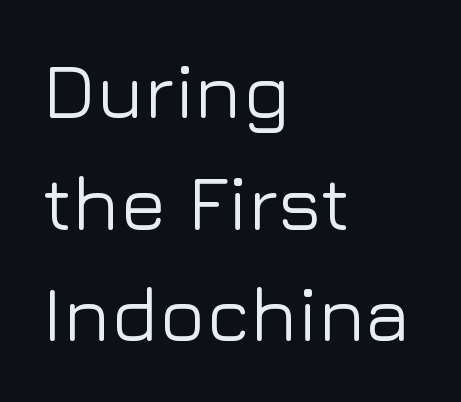
The paragraph has a hard left edge and a soft right edge. Note the varied advance widths — an 'i' is clearly narrower than an 'm'. I'd call this a sans setting — the letters go barefoot. Clear beneath every line of the passage. A typesetter would call this zero additional tracking. This sample uses an upright cut, with every glyph sitting square on the baseline.
